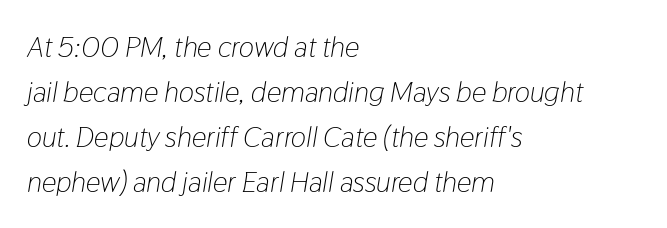
Q: Is the text bold? A: No.
Q: Is the text italic (slanted)? A: Yes, it leans right by about 9 degrees.
Q: Is the text underlined? A: No.
Q: How is the paragraph aligned? A: Left-aligned.
Q: Is the spacing between letters normal or unusually wide? A: Normal.
Q: Is the spacing between lines tight, normal or loose? A: Normal.
Q: Width (condensed, normal, or wide)? A: Condensed.
Q: Stroke contrast? A: Low.
Q: x-height? A: Medium.
Q: Monospaced? A: No.
